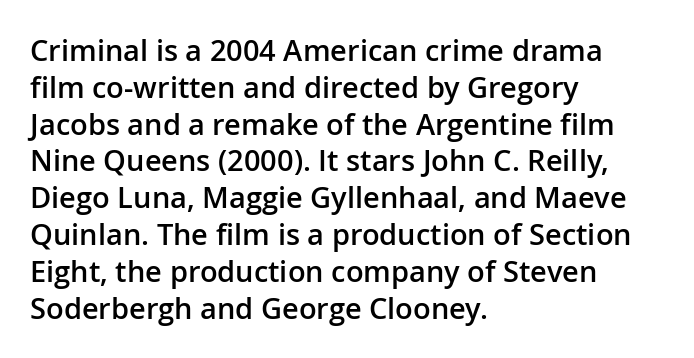
{"serif": "no", "italic": "no", "bold": "semi", "weight": "semibold", "width": "normal", "stroke_contrast": "low", "x_height": "medium", "monospaced": "no", "underline": "no", "align": "left", "line_spacing": "normal", "line_spacing_ratio": 1.27, "letter_spacing": "normal", "letter_spacing_em": 0.0, "glyph_px": 29}
